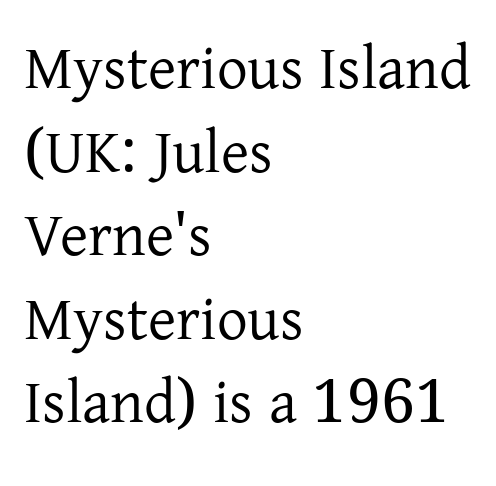
The image shows 61 px regular-weight serif type, upright; set left-aligned, normal line spacing (1.37x), normal letter spacing, not underlined; low stroke contrast and a medium x-height.
